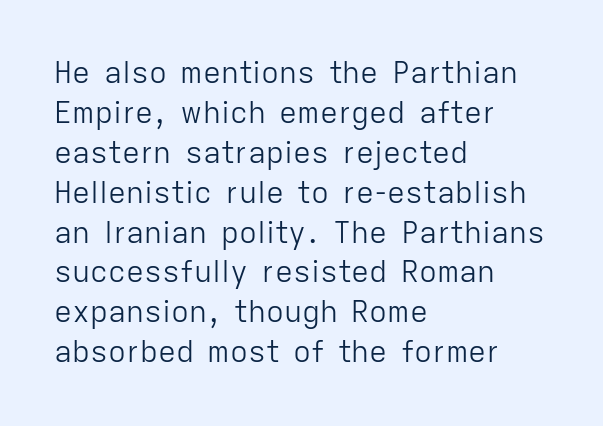
Descenders hang freely into open space. Is there any slant? The stems are plumb. A student would call this left alignment; a typographer would say flush left, rag right. The passage shown is typed in a proportional face where columns would drift. The designer left line spacing at the default.
